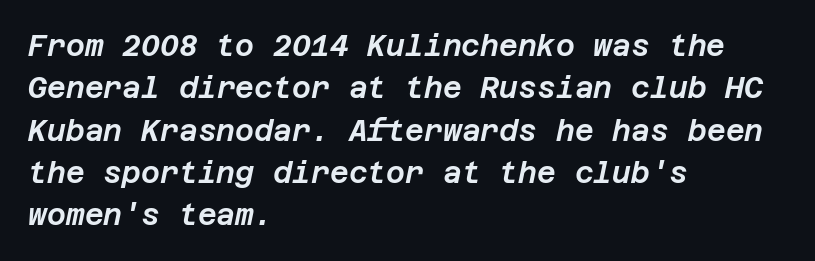
{"italic": "yes", "lean": "right", "slant_degrees": 12, "width": "normal", "stroke_contrast": "low", "x_height": "large", "underline": "no", "align": "left", "line_spacing": "normal", "line_spacing_ratio": 1.46, "letter_spacing": "normal", "letter_spacing_em": 0.0, "glyph_px": 29}
